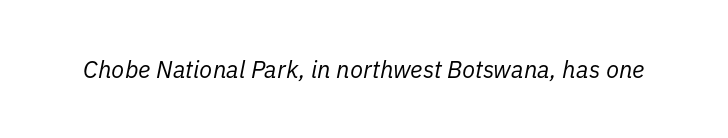
{"italic": "yes", "lean": "right", "slant_degrees": 11, "bold": "no", "underline": "no", "letter_spacing": "normal", "letter_spacing_em": 0.0, "glyph_px": 24}
